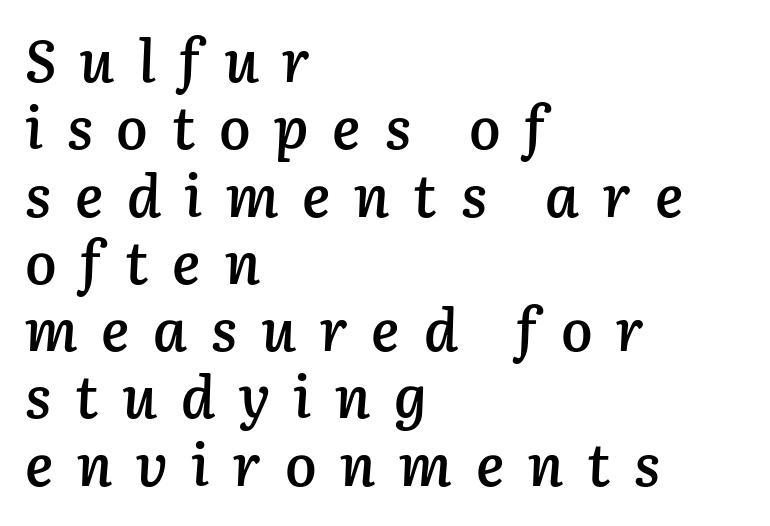
The image shows 59 px semibold type, italic (leaning right); set left-aligned, tight line spacing (1.14x), unusually wide letter spacing (+0.4 em), not underlined; low stroke contrast and a medium x-height.
